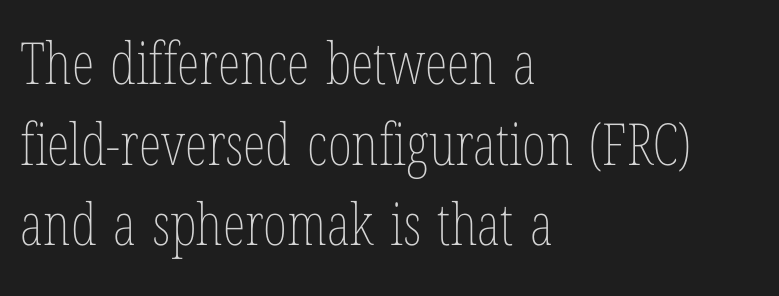
The axis of the letterforms is exactly vertical. The letterforms sit shoulder to shoulder at normal distance. Regular leading. Do the characters align in a grid? No, the font is proportional.
